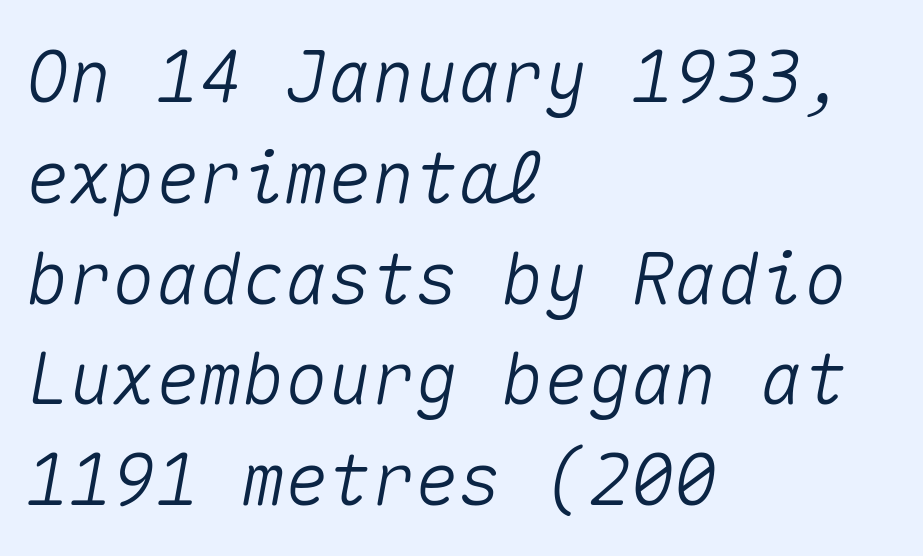
Q: Is the text italic (slanted)? A: Yes, it leans right by about 10 degrees.
Q: Is the text underlined? A: No.
Q: How is the paragraph aligned? A: Left-aligned.
Q: Is the spacing between letters normal or unusually wide? A: Normal.
Q: Is the spacing between lines tight, normal or loose? A: Normal.
Q: Width (condensed, normal, or wide)? A: Normal.
Q: Stroke contrast? A: Medium.
Q: x-height? A: Medium.
Q: Monospaced? A: Yes.
